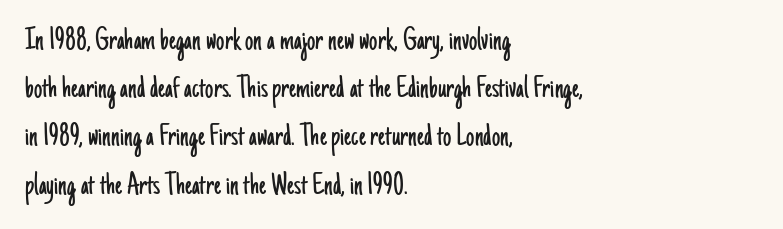
{"serif": "no", "italic": "no", "bold": "no", "weight": "light", "width": "condensed", "stroke_contrast": "low", "x_height": "small", "monospaced": "no", "underline": "no", "align": "left", "line_spacing": "normal", "line_spacing_ratio": 1.46, "letter_spacing": "normal", "letter_spacing_em": 0.0, "glyph_px": 33}
